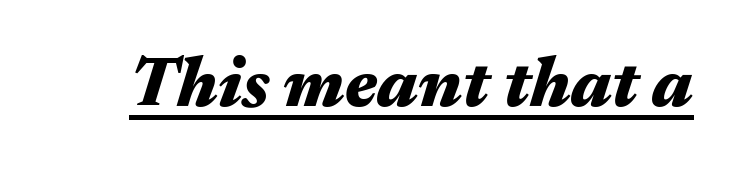
Looks like someone drew a line under every word here. The text carries the slant typical of an italic or oblique font. Does the weight exceed regular? Yes, all the way to bold. Tracking here is standard; glyphs follow each other at the usual distance. Varying glyph widths throughout — classic text-font behaviour.
